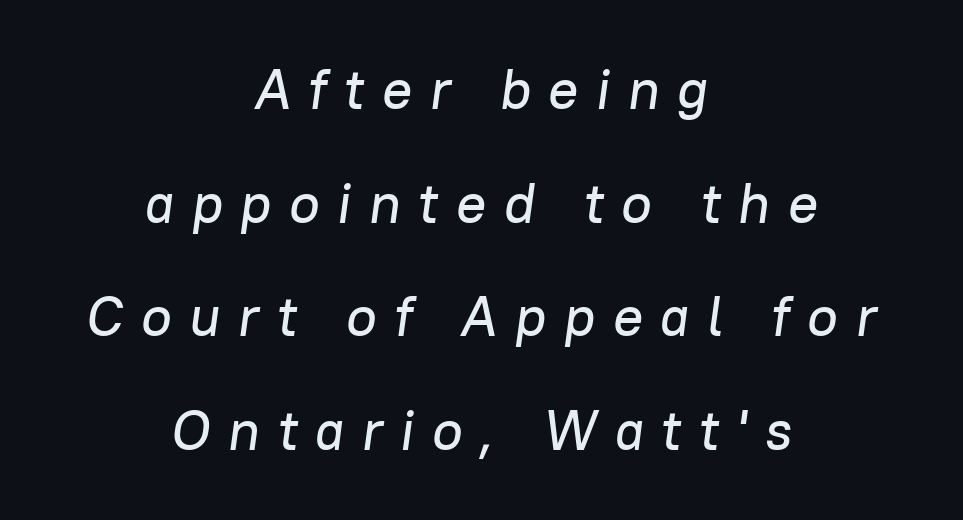
The image shows 56 px text type, italic (leaning right); set centered, loose line spacing (2.03x), unusually wide letter spacing (+0.31 em), not underlined; low stroke contrast and a medium x-height.
